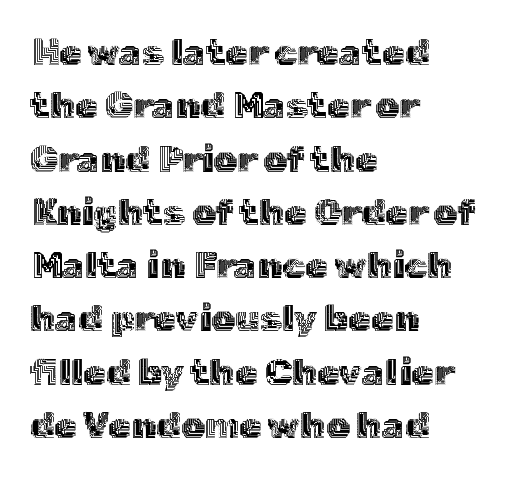
{"italic": "no", "width": "normal", "x_height": "medium", "monospaced": "no", "underline": "no", "align": "left", "line_spacing": "normal", "line_spacing_ratio": 1.44, "letter_spacing": "normal", "letter_spacing_em": 0.0, "glyph_px": 37}
